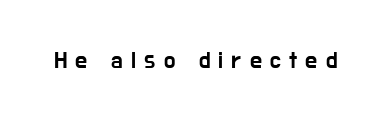
The image shows 24 px text type, upright; set unusually wide letter spacing (+0.34 em), not underlined.
